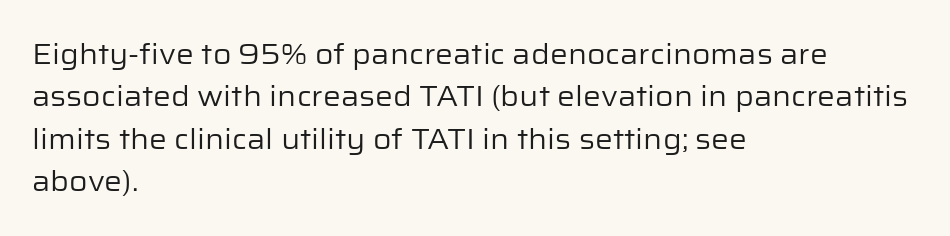
The image shows 28 px regular-weight sans-serif type, upright; set left-aligned, normal line spacing (1.51x), normal letter spacing, not underlined; low stroke contrast and a medium x-height.
